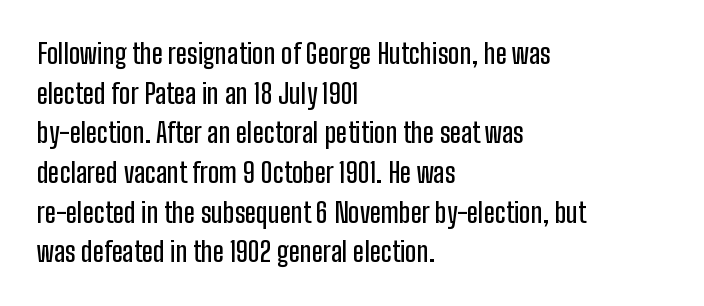
The image shows 27 px text type, upright; set left-aligned, normal line spacing (1.47x), normal letter spacing, not underlined.
